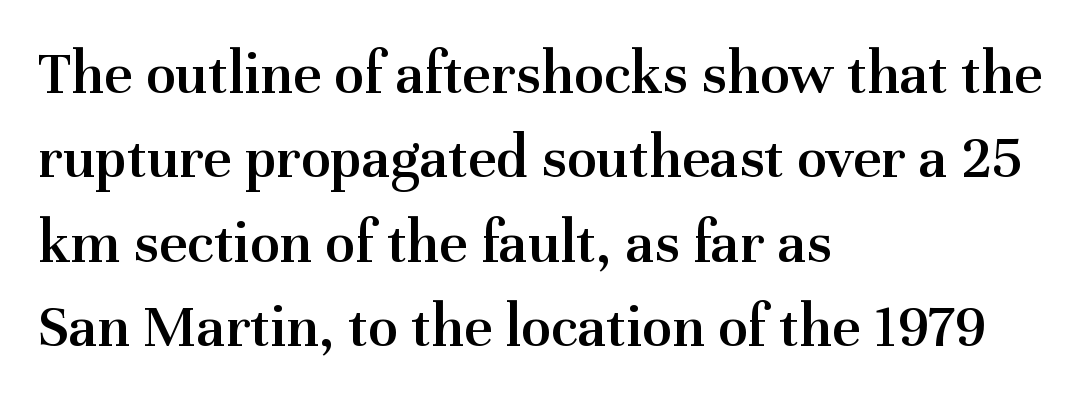
Nothing unusual about the tracking: characters are spaced as the font intends. Line beginnings align vertically; line endings do not. Vertical strokes here are truly vertical. Regarding leading, the lines here are spaced in the standard way. Has an underline been added? It has not.
